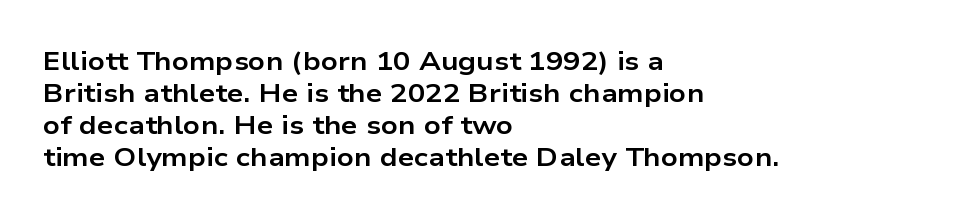
The image shows 26 px bold type, upright; set left-aligned, line spacing 1.23x, normal letter spacing, not underlined.
